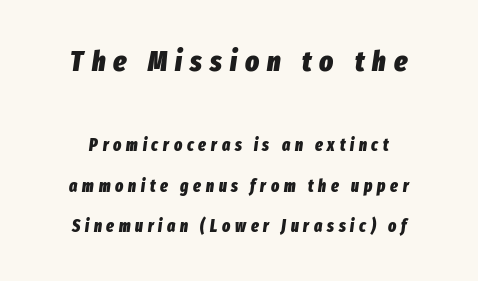
The image shows 29 px heavy, condensed type, italic (leaning right); set loose line spacing (2.38x), unusually wide letter spacing (+0.28 em), not underlined; the first (top) block is 1.71x larger; low stroke contrast and a medium x-height.
